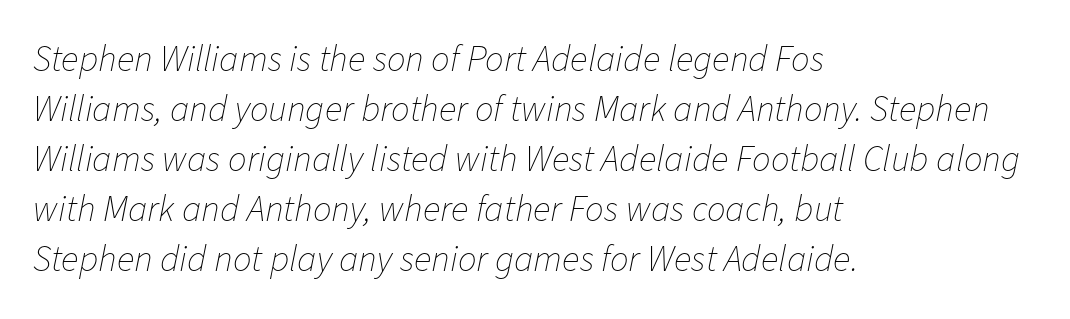
The image shows 37 px thin type, italic (leaning right); set left-aligned, normal line spacing (1.35x), normal letter spacing, not underlined; low stroke contrast and a medium x-height.
